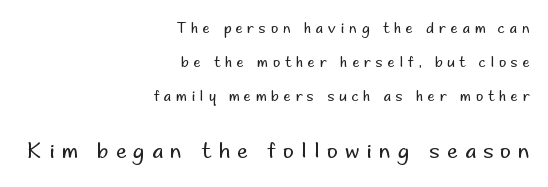
The image shows 21 px text type, upright; set right-aligned, loose line spacing (2.42x), unusually wide letter spacing (+0.35 em), not underlined; the second (bottom) block is 1.5x larger.
